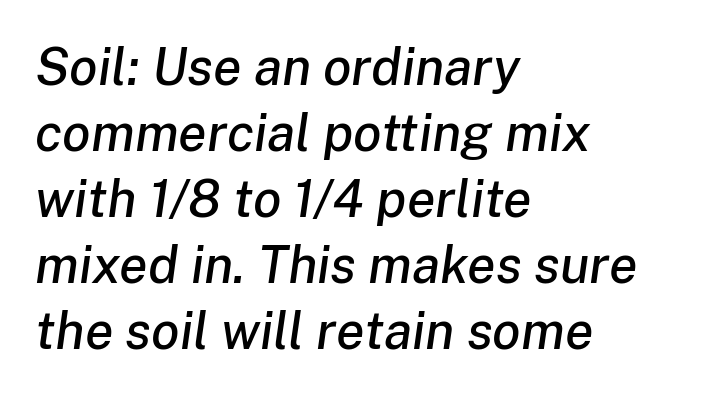
The rendering anchors every line to the left-hand side. Note the varied advance widths — an 'i' is clearly narrower than an 'm'. Only glyphs here, with clear space below each row. Honestly, the letter spacing is just normal — you wouldn't notice it.
